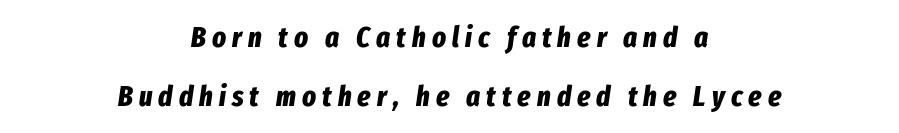
Q: Is the text bold? A: Yes.
Q: Is the text italic (slanted)? A: Yes, it leans right by about 8 degrees.
Q: Is the text underlined? A: No.
Q: How is the paragraph aligned? A: Centered.
Q: Is the spacing between letters normal or unusually wide? A: Unusually wide.
Q: Is the spacing between lines tight, normal or loose? A: Loose.
Q: Width (condensed, normal, or wide)? A: Condensed.
Q: Stroke contrast? A: Low.
Q: x-height? A: Medium.
Q: Monospaced? A: No.
